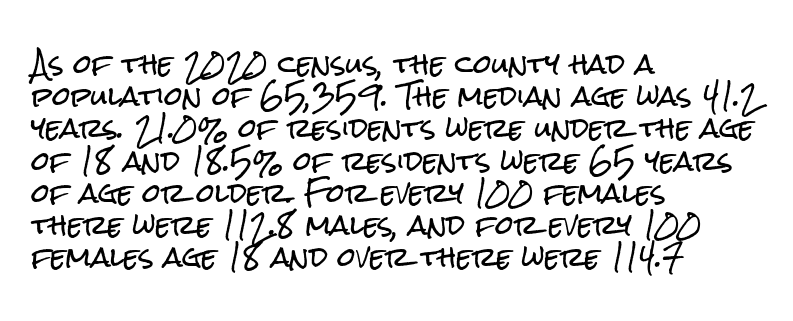
{"italic": "no", "underline": "no", "align": "left", "line_spacing_ratio": 1.24, "letter_spacing": "normal", "letter_spacing_em": 0.0, "glyph_px": 26}
